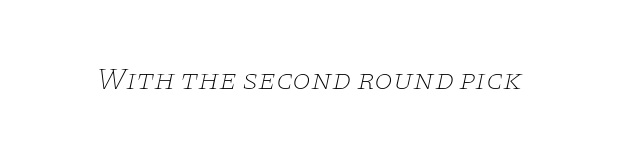
The image shows 30 px thin, wide serif type, italic (leaning right); set normal letter spacing, not underlined; low stroke contrast and a large x-height.
